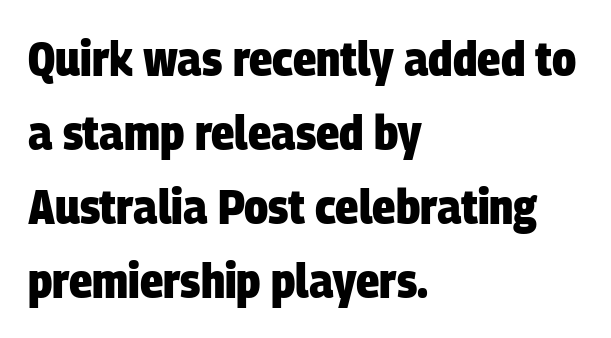
{"serif": "no", "bold": "yes", "weight": "heavy", "width": "condensed", "stroke_contrast": "low", "x_height": "large", "monospaced": "no", "underline": "no", "align": "left", "line_spacing": "normal", "line_spacing_ratio": 1.51, "letter_spacing": "normal", "letter_spacing_em": 0.0, "glyph_px": 49}
